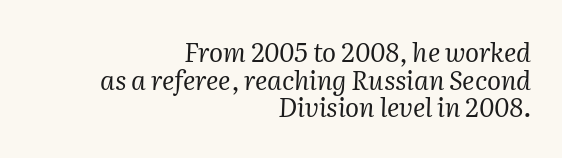
{"italic": "yes", "lean": "right", "slant_degrees": 2, "bold": "no", "underline": "no", "align": "right", "line_spacing": "tight", "line_spacing_ratio": 1.06, "letter_spacing": "normal", "letter_spacing_em": 0.0, "glyph_px": 26}
